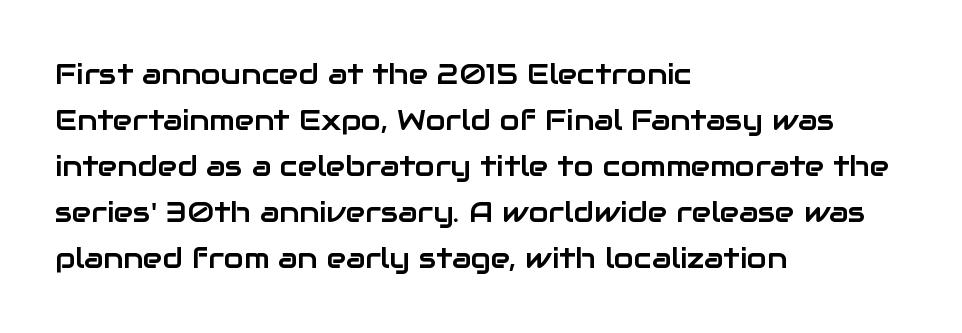
{"serif": "no", "italic": "no", "width": "normal", "stroke_contrast": "low", "x_height": "medium", "monospaced": "no", "underline": "no", "align": "left", "line_spacing": "normal", "line_spacing_ratio": 1.59, "letter_spacing": "normal", "letter_spacing_em": 0.0, "glyph_px": 29}
